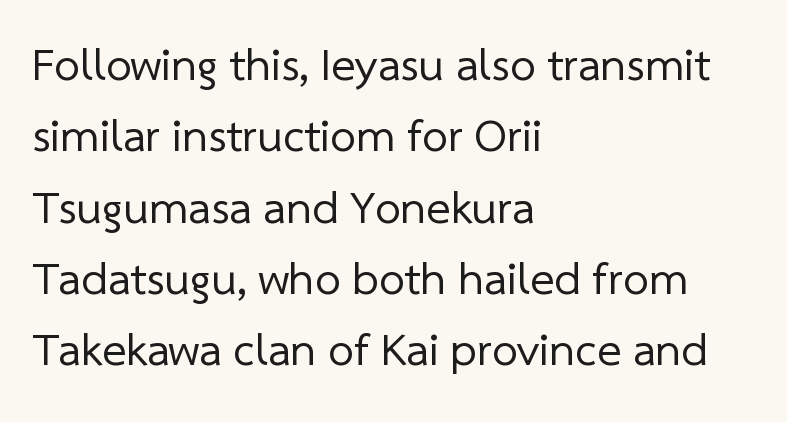
The typeface chosen for these lines omits serifs. The font sits on the lighter half of the weight spectrum, regular included. Here the glyphs are tracked normally, forming tight word shapes. Line beginnings align vertically; line endings do not. Leading: standard. Type without underlining.
